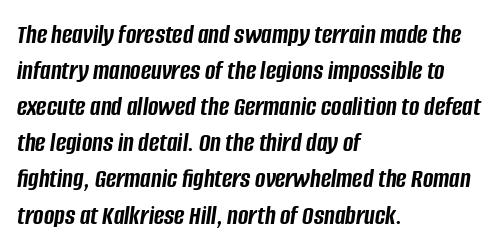
These lines keep a tight, regular rhythm from letter to letter. Spacing verdict: proportional, widths tailored to each character. Does the lettering tilt? It does — this is italic. All the whitespace from short lines collects on the right. Set as a true bold cut, around the 700 mark. Line spacing here is normal.
